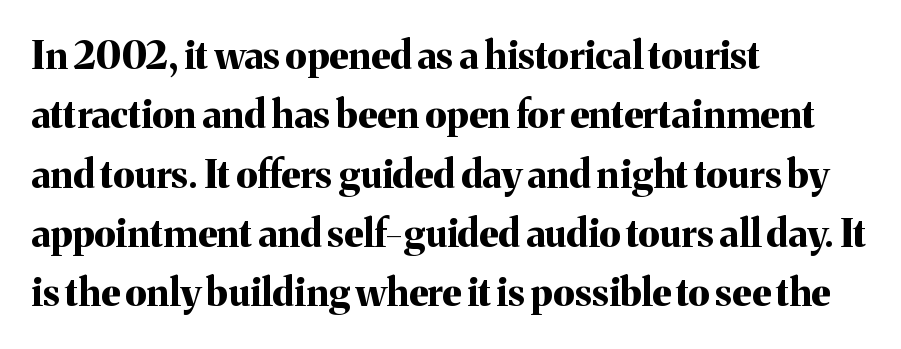
The type sits square on the baseline with zero lean. The type family on display is of the serif kind. Looks like regular typesetting: each glyph gets only the width it needs. The typesetting leans heavy: a genuine bold. The gap between lines stays unmarked. The letterforms sit shoulder to shoulder at normal distance.
